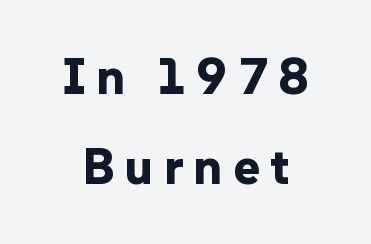
Q: Is the text bold? A: Yes.
Q: Is the text italic (slanted)? A: No, it is upright.
Q: Is the typeface a serif or a sans-serif typeface? A: Sans-serif.
Q: Is the text underlined? A: No.
Q: Is the spacing between letters normal or unusually wide? A: Unusually wide.
Q: Width (condensed, normal, or wide)? A: Normal.
Q: Stroke contrast? A: Low.
Q: x-height? A: Medium.
Q: Monospaced? A: No.
